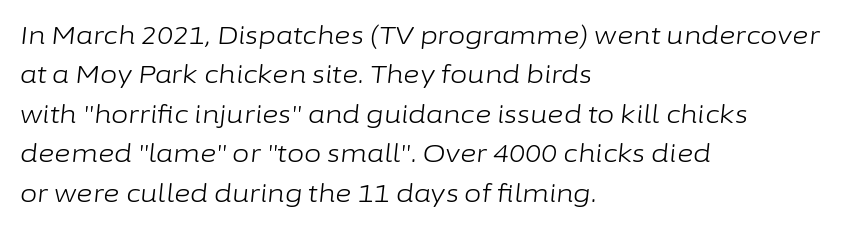
{"italic": "yes", "lean": "right", "slant_degrees": 6, "bold": "no", "underline": "no", "align": "left", "line_spacing": "normal", "line_spacing_ratio": 1.58, "letter_spacing": "normal", "letter_spacing_em": 0.0, "glyph_px": 25}
